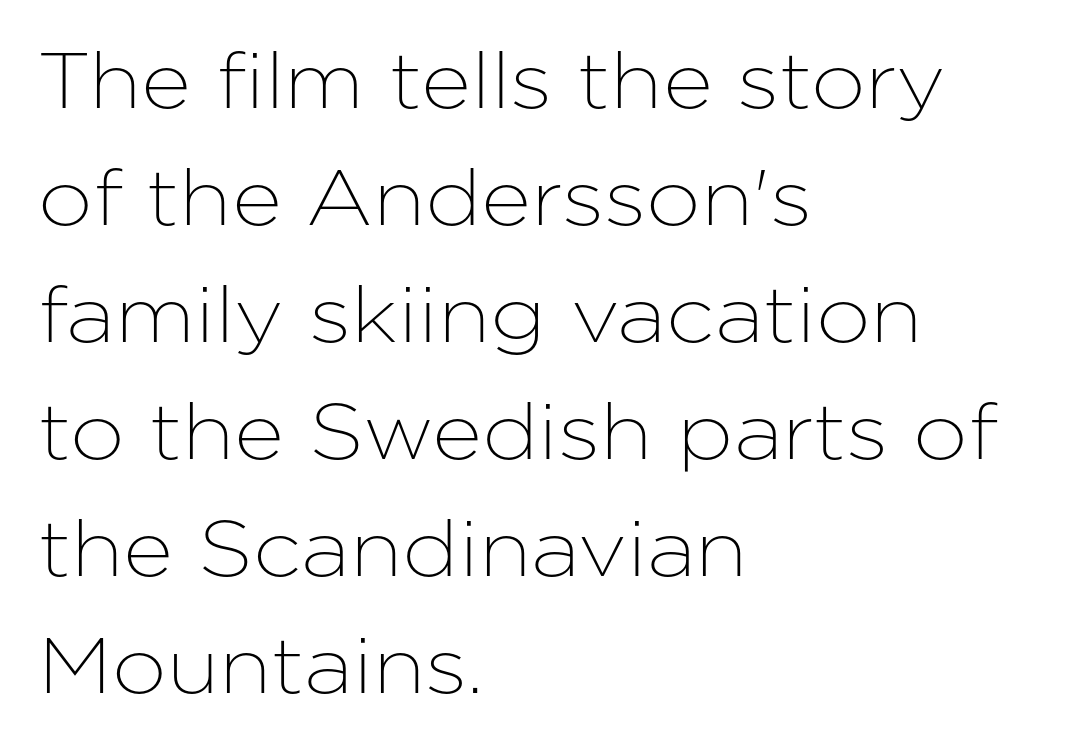
Q: Is the text italic (slanted)? A: No, it is upright.
Q: Is the typeface a serif or a sans-serif typeface? A: Sans-serif.
Q: Is the text underlined? A: No.
Q: How is the paragraph aligned? A: Left-aligned.
Q: Is the spacing between letters normal or unusually wide? A: Normal.
Q: Is the spacing between lines tight, normal or loose? A: Normal.
Q: Width (condensed, normal, or wide)? A: Normal.
Q: Stroke contrast? A: Low.
Q: x-height? A: Medium.
Q: Monospaced? A: No.
